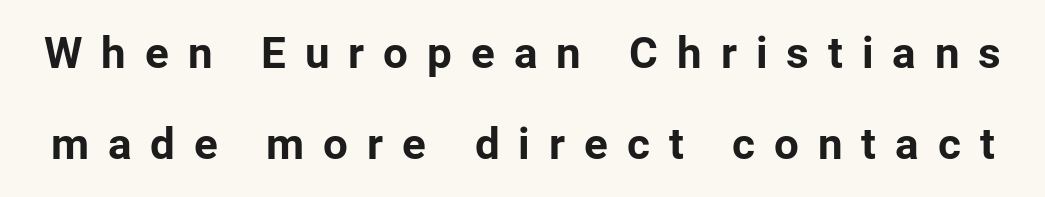
Q: Is the text bold? A: Yes.
Q: Is the text italic (slanted)? A: No, it is upright.
Q: Is the typeface a serif or a sans-serif typeface? A: Sans-serif.
Q: Is the text underlined? A: No.
Q: Is the spacing between letters normal or unusually wide? A: Unusually wide.
Q: Is the spacing between lines tight, normal or loose? A: Loose.
Q: Width (condensed, normal, or wide)? A: Normal.
Q: Stroke contrast? A: Low.
Q: x-height? A: Medium.
Q: Monospaced? A: No.
